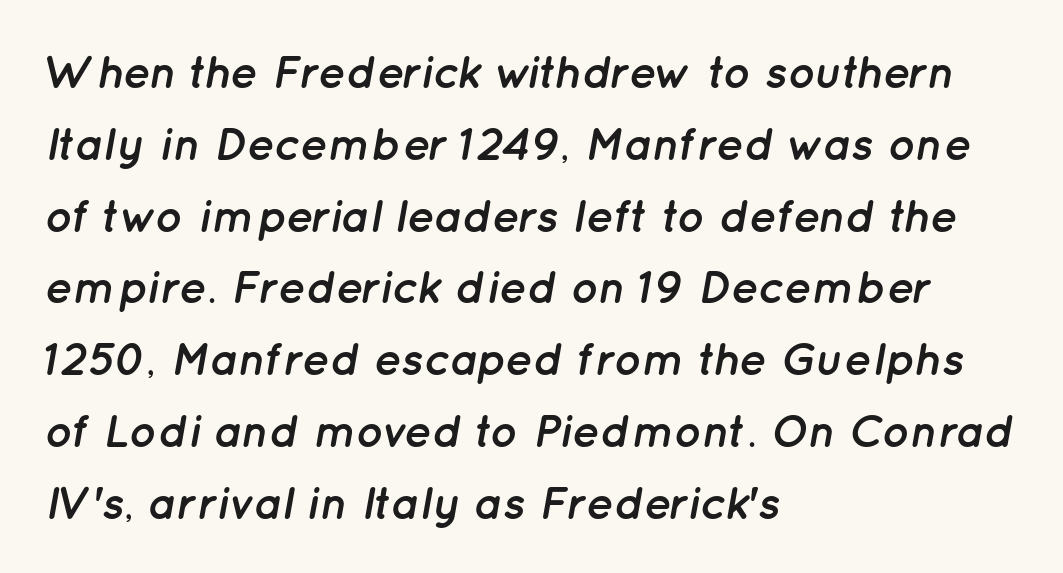
Any mark beneath the type? The region is blank. Here the designer chose a conventional face with non-uniform glyph widths. Does the copy run flush right? No — it runs flush left. What's the leading like? Ordinary, nothing unusual. You could call the tracking neutral — neither tight nor loose.
